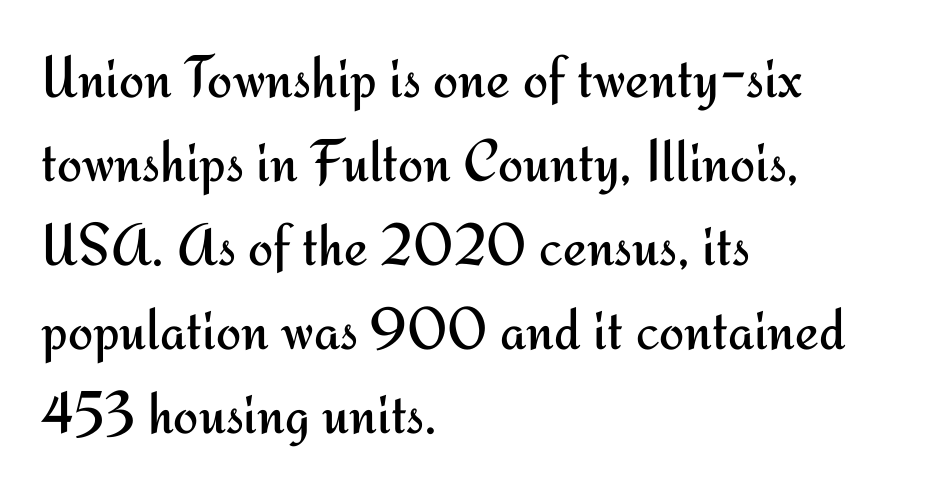
The image shows 60 px regular-weight sans-serif type, upright; set left-aligned, normal line spacing (1.4x), normal letter spacing, not underlined; medium stroke contrast and a small x-height.
